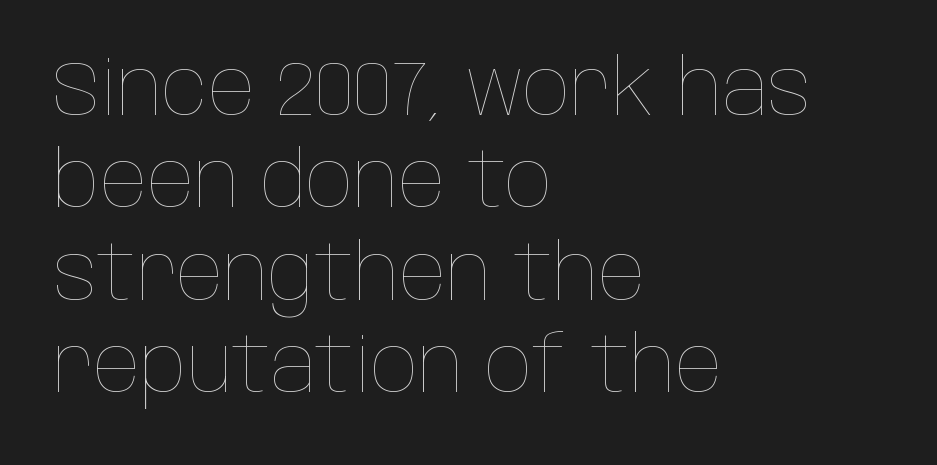
{"italic": "no", "bold": "no", "weight": "thin", "width": "condensed", "stroke_contrast": "low", "x_height": "large", "monospaced": "no", "underline": "no", "align": "left", "line_spacing_ratio": 1.2, "letter_spacing": "normal", "letter_spacing_em": 0.0, "glyph_px": 77}
